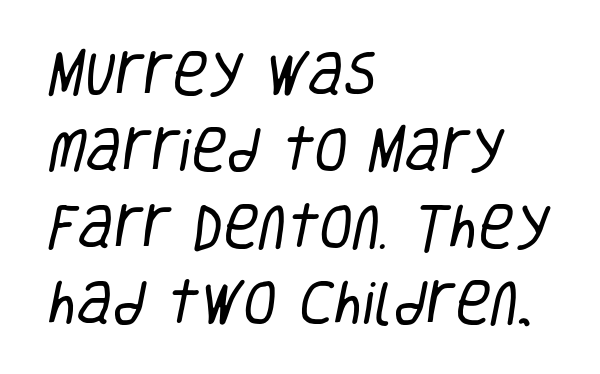
{"serif": "no", "bold": "no", "weight": "regular", "width": "condensed", "stroke_contrast": "low", "x_height": "large", "monospaced": "no", "underline": "no", "align": "left", "line_spacing": "normal", "line_spacing_ratio": 1.56, "letter_spacing": "normal", "letter_spacing_em": 0.0, "glyph_px": 49}
